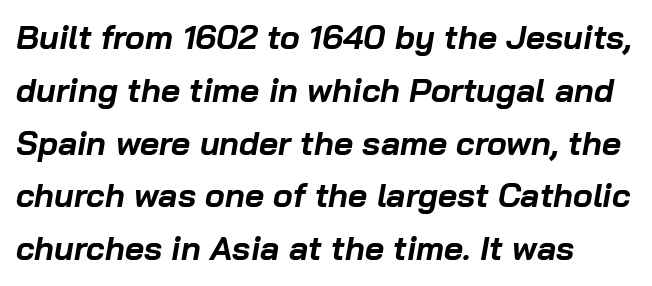
{"italic": "yes", "lean": "right", "slant_degrees": 10, "bold": "yes", "weight": "bold", "width": "normal", "stroke_contrast": "low", "x_height": "medium", "monospaced": "no", "underline": "no", "line_spacing": "normal", "line_spacing_ratio": 1.6, "letter_spacing": "normal", "letter_spacing_em": 0.0, "glyph_px": 33}
